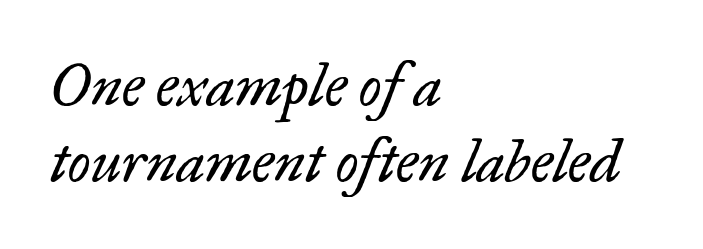
The image shows 59 px regular-weight serif type, italic (leaning right); set left-aligned, normal line spacing (1.28x), normal letter spacing, not underlined; low stroke contrast and a small x-height.
